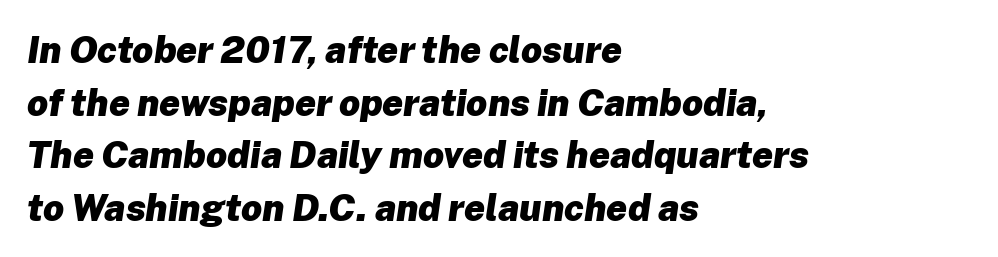
The passage shown is emphatically bold. Short note: letters normally spaced. Leftover space on each line is placed entirely after the last word. These lines are rendered in a variable-pitch font.
